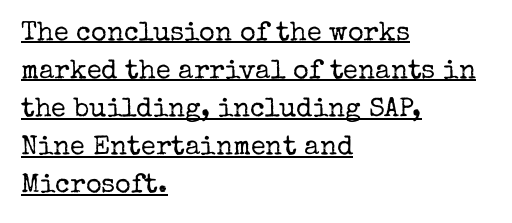
If you drew a ruler down the left edge, every line would touch it. A typesetter would call this zero additional tracking. The passage shown is not bold in any degree. Caption: lettering with a line underneath. Does the leading feel generous? No, just average. Do the letters lean? They stand straight.
